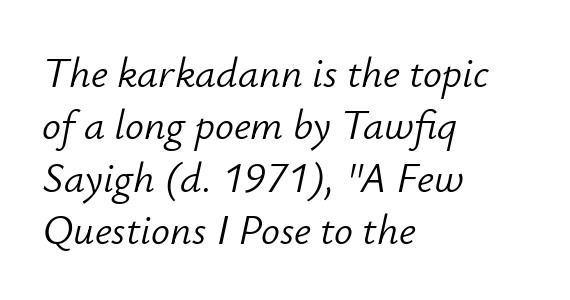
Honestly, the row spacing looks completely unremarkable. Is the block centered? No — it sits flush against the left margin. Compared with ordinary roman type, these characters are visibly tilted. The passage shown is not underscored anywhere. Heft: none added — not bold.
